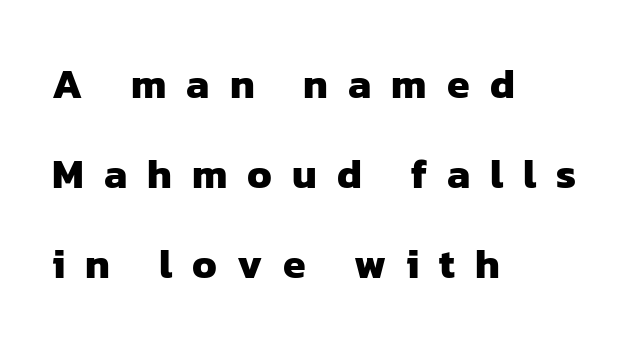
The image shows 41 px heavy sans-serif type; set left-aligned, loose line spacing (2.19x), unusually wide letter spacing (+0.49 em), not underlined; low stroke contrast and a medium x-height.
